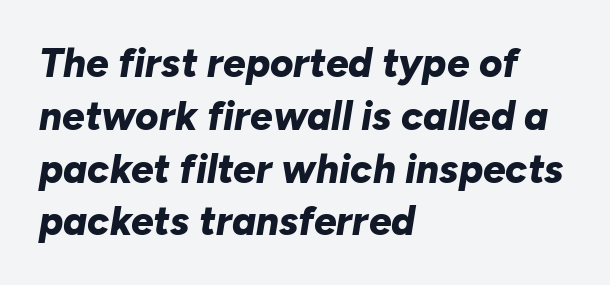
The image shows 40 px bold type, italic (leaning right); set left-aligned, normal line spacing (1.32x), normal letter spacing, not underlined; low stroke contrast and a medium x-height.
